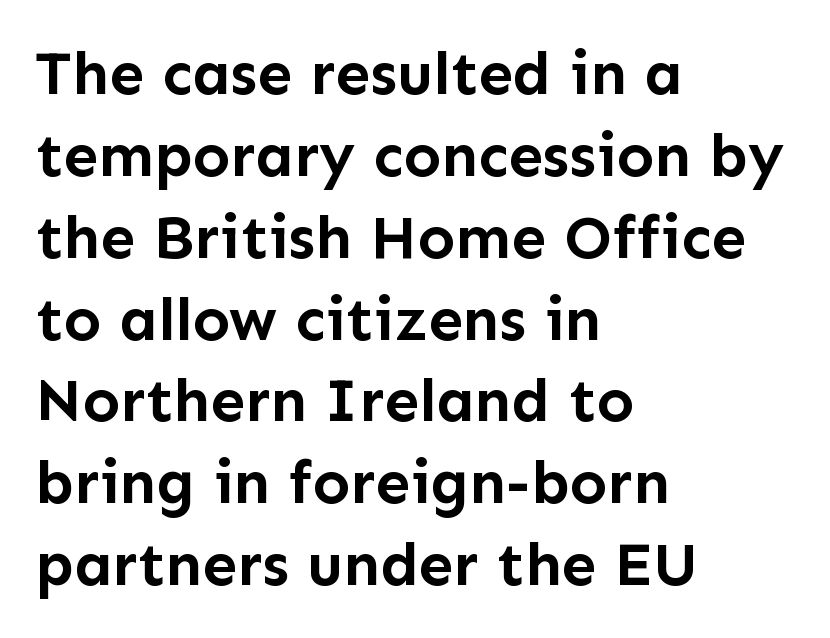
{"serif": "no", "italic": "no", "bold": "yes", "weight": "semibold", "width": "normal", "stroke_contrast": "low", "x_height": "medium", "monospaced": "no", "underline": "no", "align": "left", "line_spacing": "normal", "line_spacing_ratio": 1.32, "letter_spacing": "normal", "letter_spacing_em": 0.0, "glyph_px": 62}
